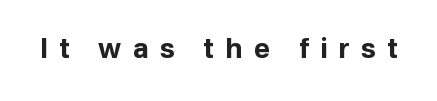
Upright lettering throughout. The type is letterspaced generously, with wide tracking. You could not count columns in this text — the font is proportionally spaced. As a designer I'd log this as weight 700, bold.
